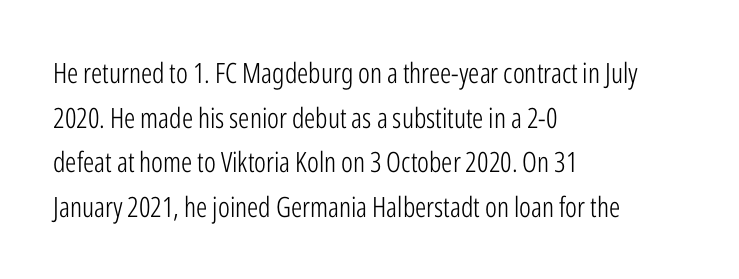
{"serif": "no", "italic": "no", "bold": "no", "weight": "light", "width": "condensed", "stroke_contrast": "low", "x_height": "medium", "monospaced": "no", "underline": "no", "align": "left", "line_spacing": "normal", "line_spacing_ratio": 1.59, "letter_spacing": "normal", "letter_spacing_em": 0.0, "glyph_px": 28}
